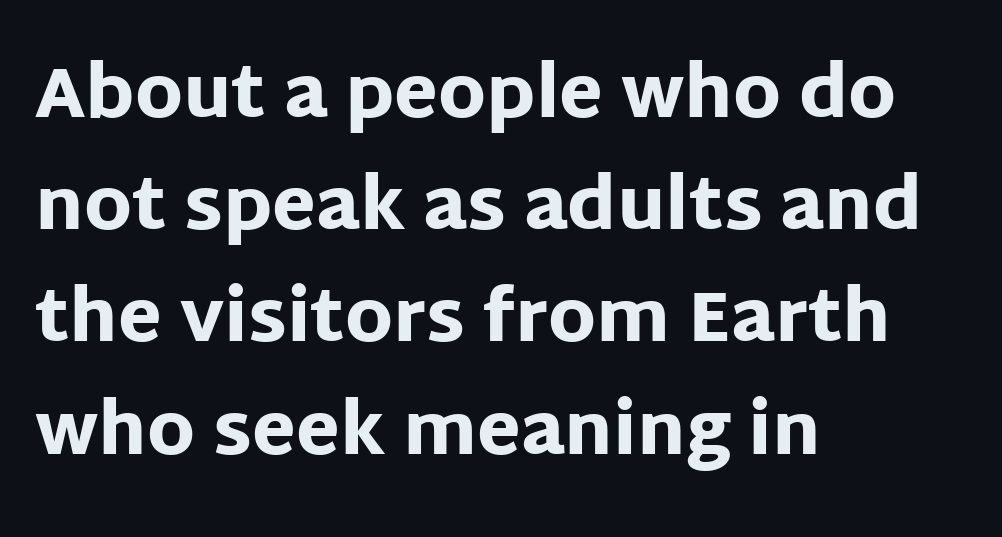
The image shows 71 px heavy sans-serif type, upright; set left-aligned, normal line spacing (1.58x), normal letter spacing, not underlined; low stroke contrast and a large x-height.
